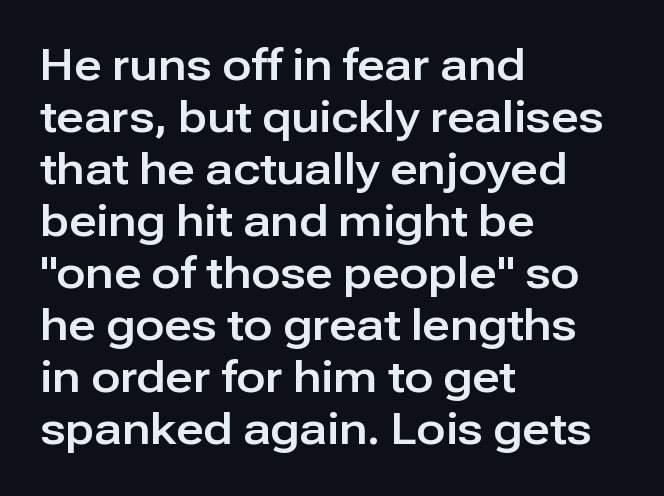
The image shows 43 px sans-serif type, upright; set left-aligned, line spacing 1.21x, normal letter spacing, not underlined; low stroke contrast and a medium x-height.
